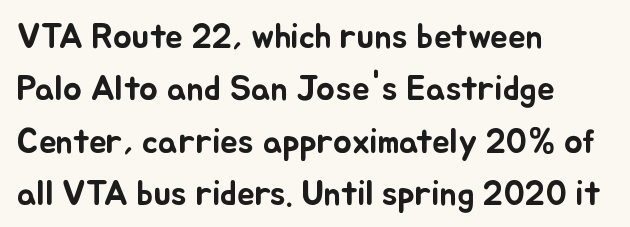
Q: Is the text italic (slanted)? A: No, it is upright.
Q: Is the text underlined? A: No.
Q: How is the paragraph aligned? A: Left-aligned.
Q: Is the spacing between letters normal or unusually wide? A: Normal.
Q: Is the spacing between lines tight, normal or loose? A: Normal.
Q: Width (condensed, normal, or wide)? A: Normal.
Q: Stroke contrast? A: Low.
Q: x-height? A: Small.
Q: Monospaced? A: No.
